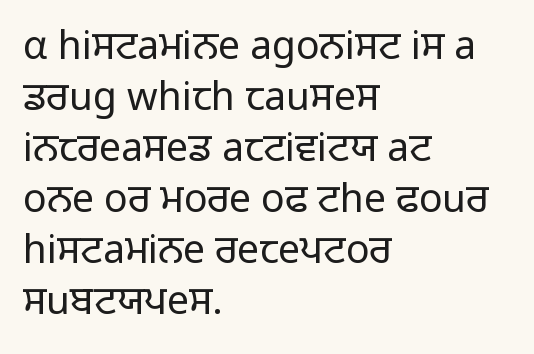
{"serif": "no", "italic": "no", "bold": "no", "weight": "light", "width": "normal", "stroke_contrast": "low", "x_height": "medium", "monospaced": "no", "underline": "no", "align": "left", "line_spacing": "normal", "line_spacing_ratio": 1.31, "letter_spacing": "normal", "letter_spacing_em": 0.0, "glyph_px": 39}
